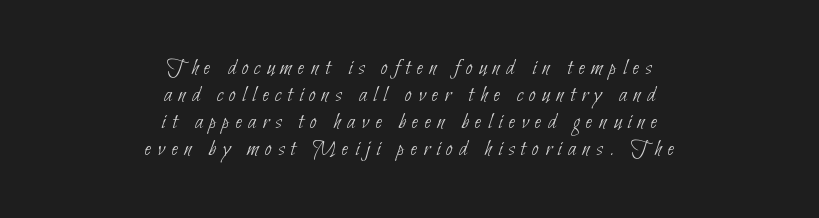
The image shows 24 px text type; set centered, tight line spacing (1.12x), unusually wide letter spacing (+0.26 em), not underlined.
